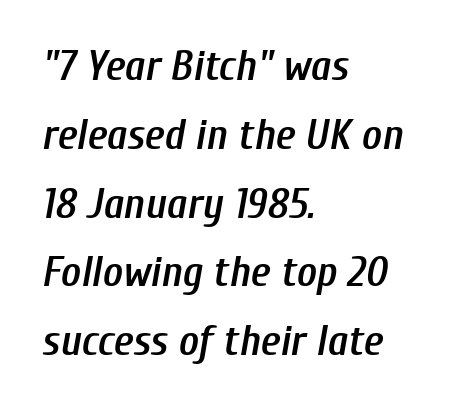
Each line starts at the same left margin while the right side varies. Does the leading feel generous? No, just average. Do the characters align in a grid? No, the font is proportional. As a designer I'd log this as weight 600, semibold. The passage shown is not underscored anywhere.
